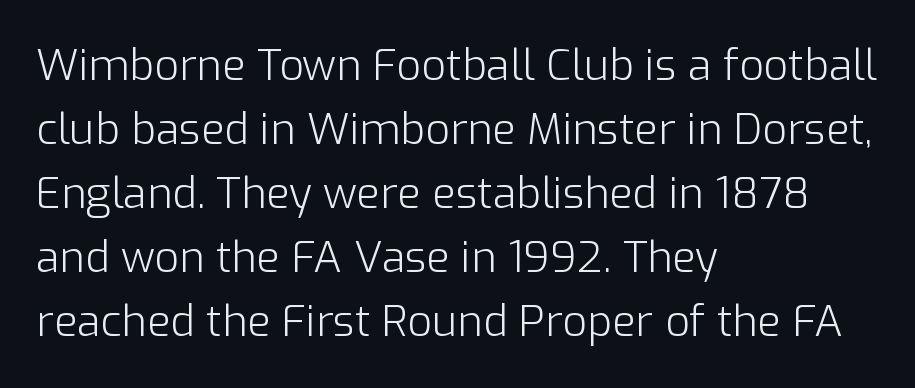
The image shows 43 px light sans-serif type, upright; set left-aligned, normal line spacing (1.49x), normal letter spacing, not underlined; low stroke contrast and a medium x-height.
